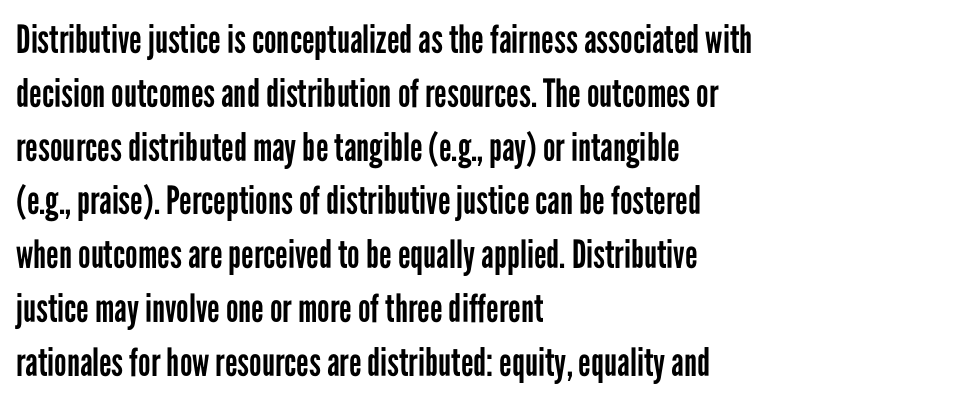
Q: Is the text bold? A: No.
Q: Is the text italic (slanted)? A: No, it is upright.
Q: Is the typeface a serif or a sans-serif typeface? A: Sans-serif.
Q: Is the text underlined? A: No.
Q: How is the paragraph aligned? A: Left-aligned.
Q: Is the spacing between letters normal or unusually wide? A: Normal.
Q: Is the spacing between lines tight, normal or loose? A: Normal.
Q: Width (condensed, normal, or wide)? A: Condensed.
Q: Stroke contrast? A: Low.
Q: x-height? A: Medium.
Q: Monospaced? A: No.
